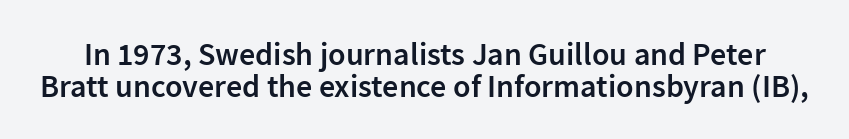
Q: Is the text bold? A: Semi-bold.
Q: Is the text italic (slanted)? A: No, it is upright.
Q: Is the typeface a serif or a sans-serif typeface? A: Sans-serif.
Q: Is the text underlined? A: No.
Q: Is the spacing between letters normal or unusually wide? A: Normal.
Q: Is the spacing between lines tight, normal or loose? A: Tight.
Q: Width (condensed, normal, or wide)? A: Normal.
Q: Stroke contrast? A: Low.
Q: x-height? A: Medium.
Q: Monospaced? A: No.
